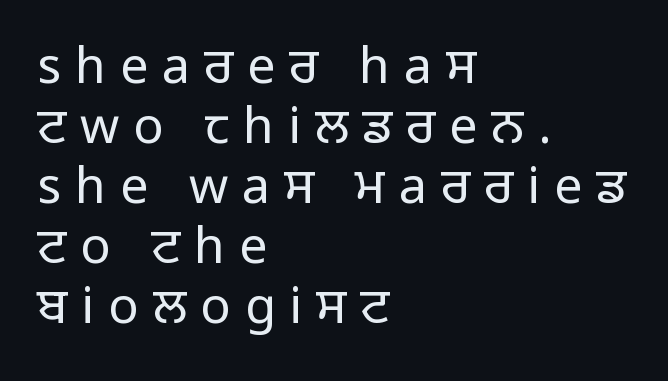
The image shows 50 px regular-weight sans-serif type, upright; set left-aligned, line spacing 1.2x, unusually wide letter spacing (+0.28 em), not underlined; low stroke contrast and a medium x-height.
